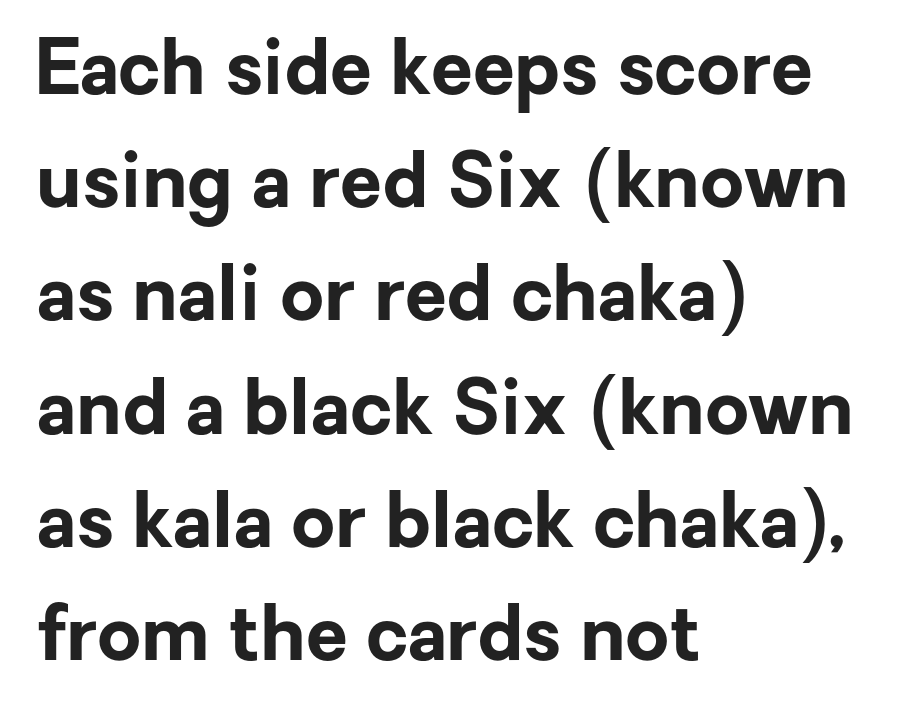
{"serif": "no", "italic": "no", "bold": "yes", "weight": "bold", "width": "normal", "stroke_contrast": "low", "x_height": "medium", "monospaced": "no", "underline": "no", "align": "left", "line_spacing": "normal", "line_spacing_ratio": 1.49, "letter_spacing": "normal", "letter_spacing_em": 0.0, "glyph_px": 76}
